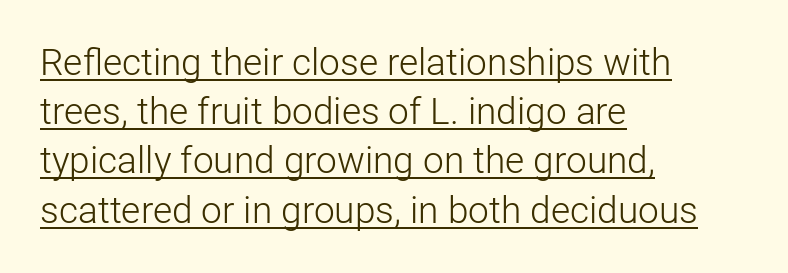
{"serif": "no", "italic": "no", "bold": "no", "weight": "light", "width": "normal", "stroke_contrast": "low", "x_height": "medium", "monospaced": "no", "underline": "yes", "align": "left", "line_spacing": "normal", "line_spacing_ratio": 1.33, "letter_spacing": "normal", "letter_spacing_em": 0.0, "glyph_px": 37}
